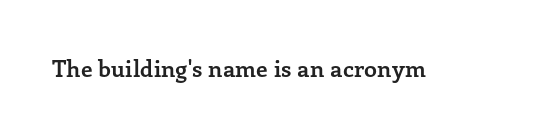
Notice how thick the strokes are: this is what a full bold looks like. In terms of letterspacing, this is plain default setting. The specimen omits any rule beneath the text block's lines. The lettering stays uniformly vertical, giving the passage a roman look.
